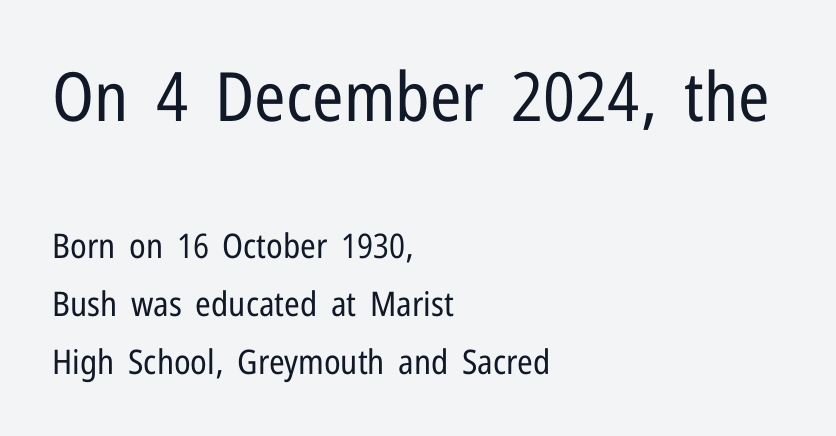
Q: Is the text bold? A: No.
Q: Is the text italic (slanted)? A: No, it is upright.
Q: Is the typeface a serif or a sans-serif typeface? A: Sans-serif.
Q: Is the text underlined? A: No.
Q: How is the paragraph aligned? A: Left-aligned.
Q: Is the spacing between letters normal or unusually wide? A: Normal.
Q: Which block of text is set in a larger size, the first (top) or the second (bottom)? A: The first (top) one.
Q: Width (condensed, normal, or wide)? A: Condensed.
Q: Stroke contrast? A: Low.
Q: x-height? A: Medium.
Q: Monospaced? A: No.
